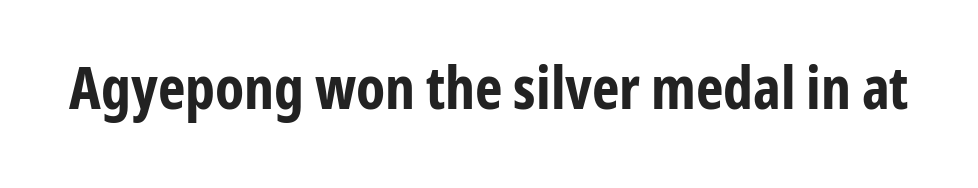
The image shows 59 px bold, condensed sans-serif type, upright; set normal letter spacing, not underlined; low stroke contrast and a medium x-height.
